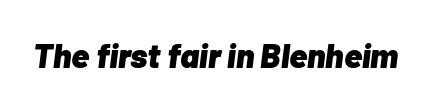
It's the slanting kind of type. In terms of letterspacing, this is plain default setting. These lines are rendered in a variable-pitch font. Check under the words: just untouched page. Heft: maximum for text — a bold.
